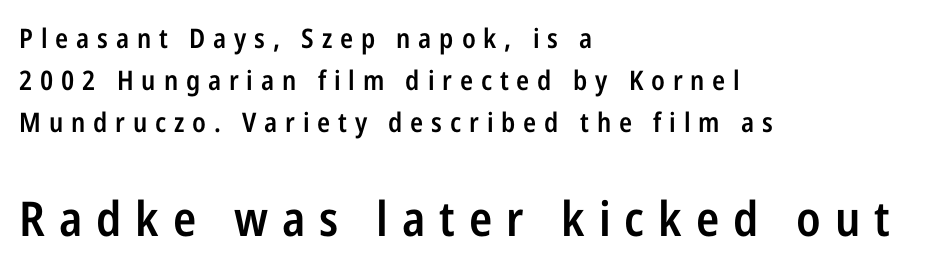
The gaps between neighbouring characters are conspicuously large. Block two is the big one; block one sits smaller above it. Vertical strokes here are truly vertical. This sample keeps an unexceptional amount of space between lines. Is the type bold? Partly — it's a semibold, heavier than regular but not fully bold.
